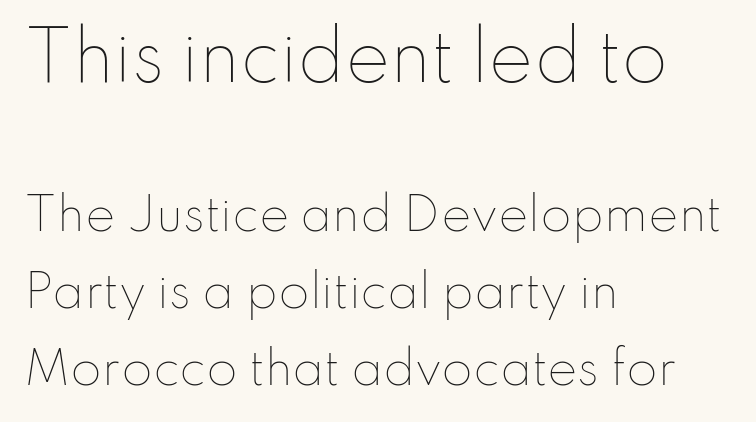
Q: Is the text bold? A: No.
Q: Is the text italic (slanted)? A: No, it is upright.
Q: Is the text underlined? A: No.
Q: How is the paragraph aligned? A: Left-aligned.
Q: Is the spacing between letters normal or unusually wide? A: Normal.
Q: Which block of text is set in a larger size, the first (top) or the second (bottom)? A: The first (top) one.
Q: Width (condensed, normal, or wide)? A: Normal.
Q: Stroke contrast? A: Low.
Q: x-height? A: Small.
Q: Monospaced? A: No.
